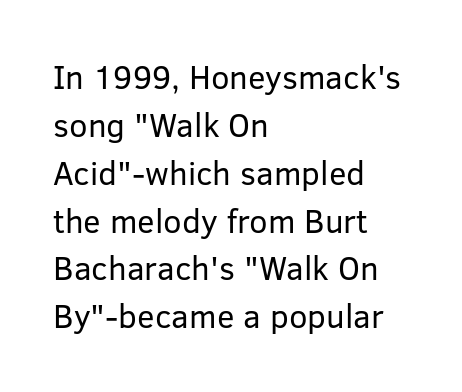
Q: Is the text bold? A: No.
Q: Is the text italic (slanted)? A: No, it is upright.
Q: Is the typeface a serif or a sans-serif typeface? A: Sans-serif.
Q: Is the text underlined? A: No.
Q: How is the paragraph aligned? A: Left-aligned.
Q: Is the spacing between letters normal or unusually wide? A: Normal.
Q: Is the spacing between lines tight, normal or loose? A: Normal.
Q: Width (condensed, normal, or wide)? A: Normal.
Q: Stroke contrast? A: Low.
Q: x-height? A: Medium.
Q: Monospaced? A: No.
